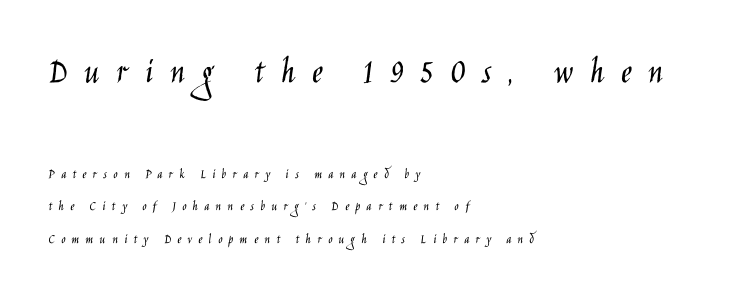
Q: Is the text bold? A: No.
Q: Is the text italic (slanted)? A: Yes.
Q: Is the typeface a serif or a sans-serif typeface? A: Sans-serif.
Q: Is the text underlined? A: No.
Q: How is the paragraph aligned? A: Left-aligned.
Q: Is the spacing between letters normal or unusually wide? A: Unusually wide.
Q: Is the spacing between lines tight, normal or loose? A: Loose.
Q: Which block of text is set in a larger size, the first (top) or the second (bottom)? A: The first (top) one.
Q: Width (condensed, normal, or wide)? A: Condensed.
Q: Stroke contrast? A: Low.
Q: x-height? A: Large.
Q: Monospaced? A: No.
